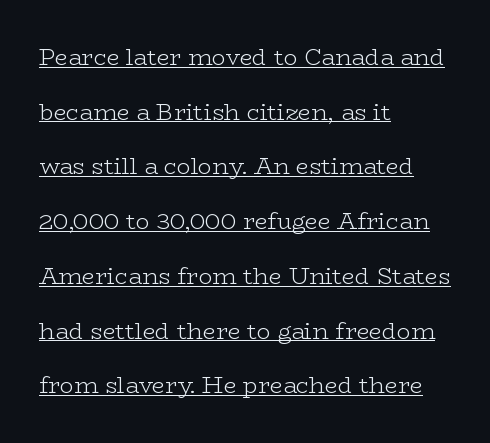
The image shows 23 px text type, upright; set left-aligned, loose line spacing (2.38x), normal letter spacing, underlined.
